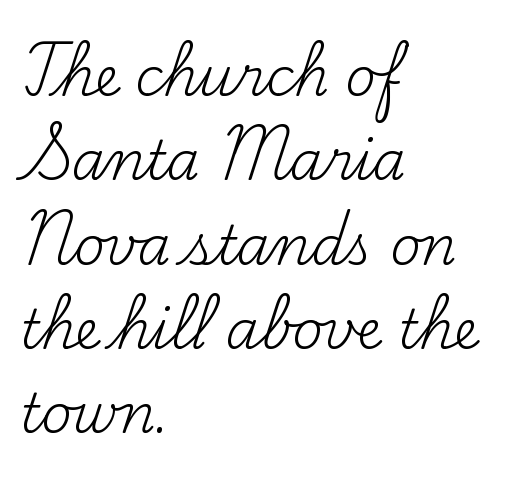
The image shows 53 px regular-weight serif type; set left-aligned, normal line spacing (1.59x), normal letter spacing, not underlined; medium stroke contrast and a small x-height.
